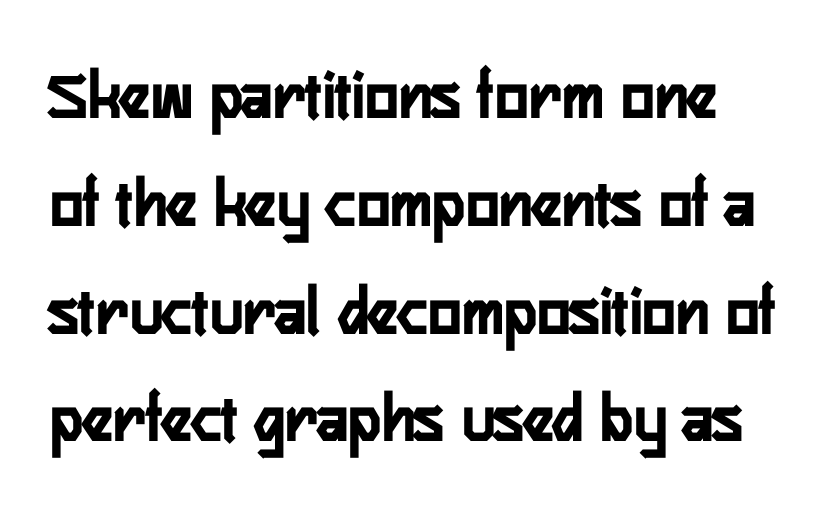
Q: Is the text bold? A: Yes.
Q: Is the text italic (slanted)? A: No, it is upright.
Q: Is the typeface a serif or a sans-serif typeface? A: Sans-serif.
Q: Is the text underlined? A: No.
Q: Is the spacing between letters normal or unusually wide? A: Normal.
Q: Is the spacing between lines tight, normal or loose? A: Normal.
Q: Width (condensed, normal, or wide)? A: Condensed.
Q: Stroke contrast? A: Low.
Q: x-height? A: Medium.
Q: Monospaced? A: No.
